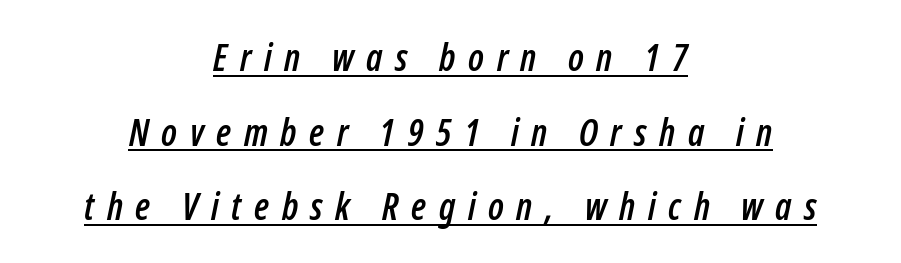
Q: Is the text italic (slanted)? A: Yes, it leans right by about 12 degrees.
Q: Is the text underlined? A: Yes.
Q: How is the paragraph aligned? A: Centered.
Q: Is the spacing between letters normal or unusually wide? A: Unusually wide.
Q: Is the spacing between lines tight, normal or loose? A: Loose.
Q: Width (condensed, normal, or wide)? A: Condensed.
Q: Stroke contrast? A: Low.
Q: x-height? A: Medium.
Q: Monospaced? A: No.
